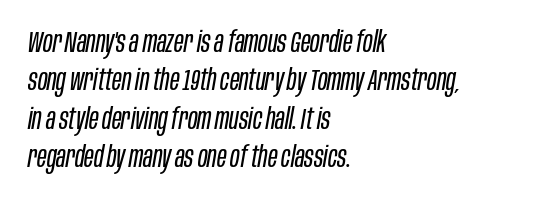
Q: Is the text bold? A: No.
Q: Is the text italic (slanted)? A: Yes, it leans right by about 10 degrees.
Q: Is the text underlined? A: No.
Q: How is the paragraph aligned? A: Left-aligned.
Q: Is the spacing between letters normal or unusually wide? A: Normal.
Q: Is the spacing between lines tight, normal or loose? A: Normal.
Q: Width (condensed, normal, or wide)? A: Condensed.
Q: Stroke contrast? A: Low.
Q: x-height? A: Large.
Q: Monospaced? A: No.
